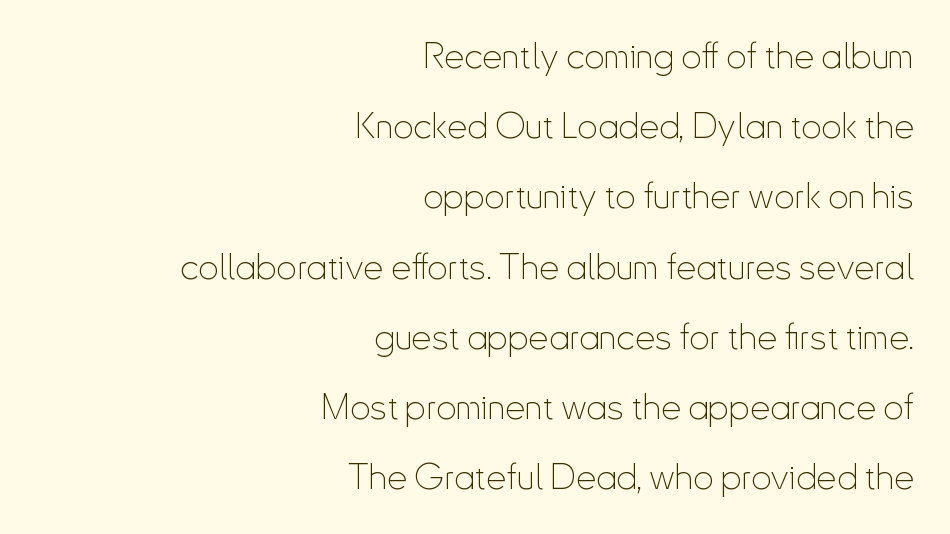
{"serif": "no", "italic": "no", "bold": "no", "weight": "thin", "width": "condensed", "stroke_contrast": "low", "x_height": "small", "monospaced": "no", "underline": "no", "align": "right", "line_spacing": "loose", "line_spacing_ratio": 1.95, "letter_spacing": "normal", "letter_spacing_em": 0.0, "glyph_px": 36}
